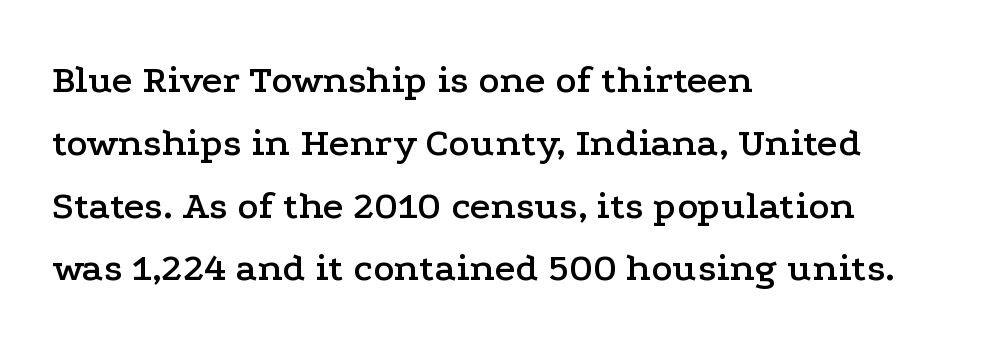
Varying glyph widths throughout — classic text-font behaviour. When letters stand straight like this, we call the style roman or upright. Caption: standard tracking, unaltered. Casual observation: everything's shoved over to the left.
